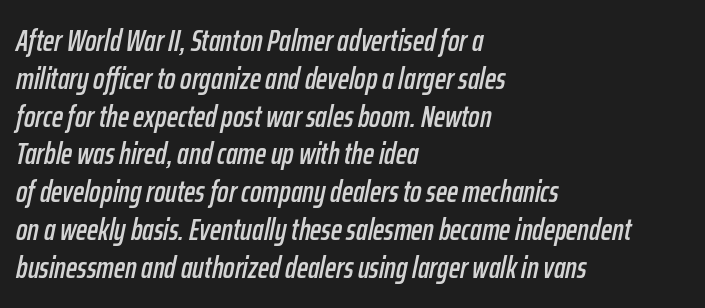
The image shows 30 px condensed type, italic (leaning right); set left-aligned, normal line spacing (1.26x), normal letter spacing, not underlined; low stroke contrast and a medium x-height.
